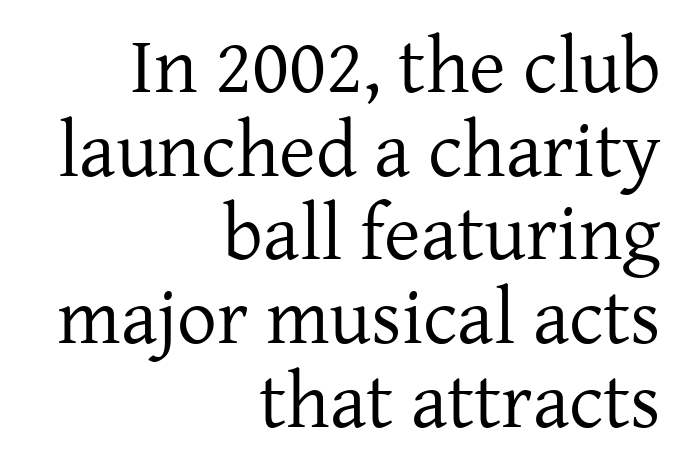
The image shows 79 px regular-weight serif type, upright; set right-aligned, tight line spacing (1.06x), normal letter spacing, not underlined; low stroke contrast and a medium x-height.
